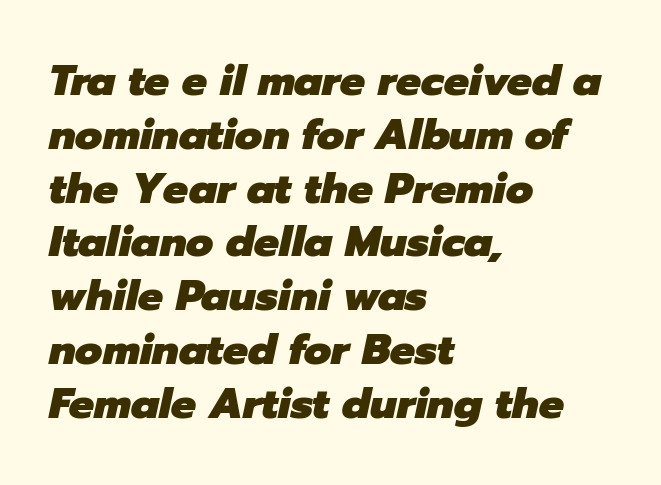
{"italic": "yes", "lean": "right", "slant_degrees": 12, "bold": "yes", "weight": "heavy", "width": "normal", "stroke_contrast": "low", "x_height": "medium", "monospaced": "no", "underline": "no", "align": "left", "line_spacing": "normal", "line_spacing_ratio": 1.28, "letter_spacing": "normal", "letter_spacing_em": 0.0, "glyph_px": 42}
